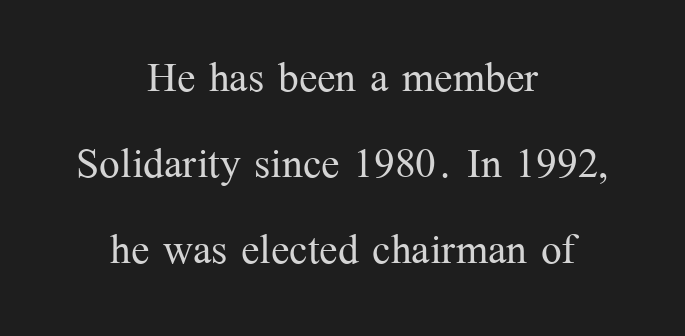
This rendering leaves character spacing at its baseline value. Nothing heavy about these letters — not bold at all. A typesetter would label this face a serif. A roman cut, with each character standing at attention. Alignment: centered.
